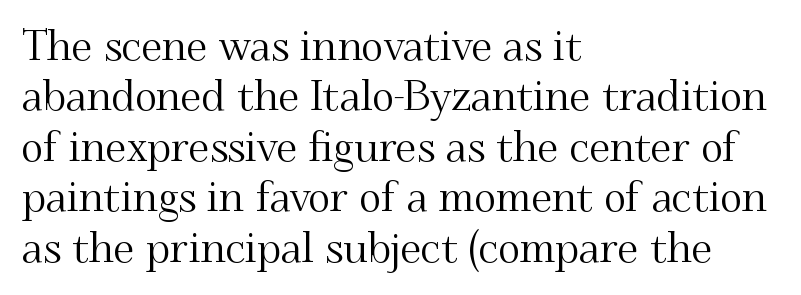
The image shows 42 px serif type, upright; set left-aligned, line spacing 1.2x, normal letter spacing, not underlined; medium stroke contrast and a small x-height.
